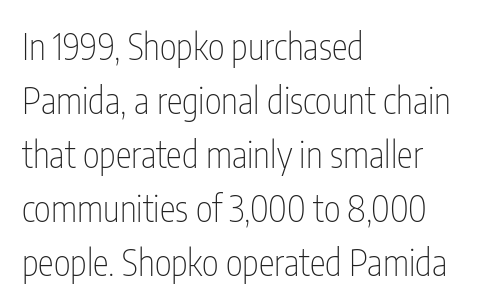
The image shows 36 px thin, condensed sans-serif type, upright; set left-aligned, normal line spacing (1.5x), normal letter spacing, not underlined; low stroke contrast and a medium x-height.
